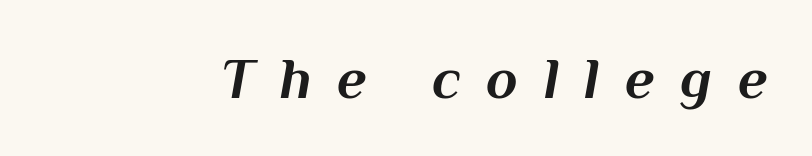
Decoration check: the copy has no underline. Each letter keeps its own natural width here, so spacing adapts to shape. Glyph-to-glyph distance is far greater than everyday printed text. Style check: oblique. Summary of weight: heavy, a full bold.
